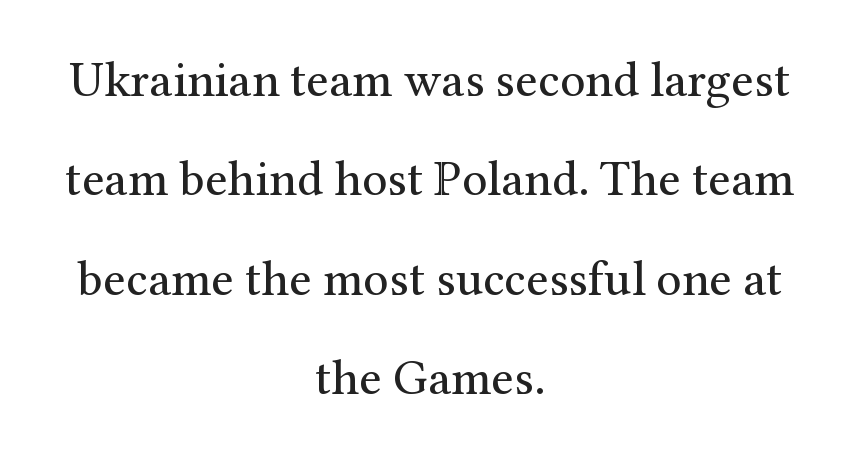
Is this a fixed-width face? No — the glyphs have proportional, varying widths. The rag falls on both sides of this text block equally. Stroke mass is kept to a normal reading level or below. Does the type have serifs? Yes, each stem ends in a small foot. Style check: upright.
